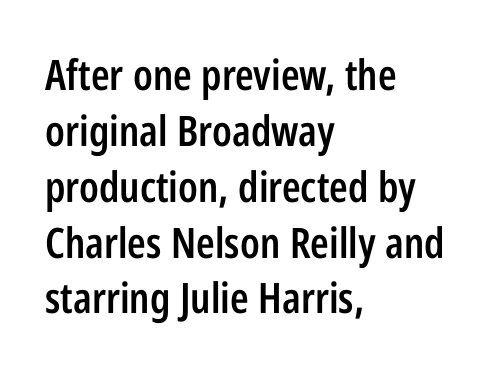
{"serif": "no", "italic": "no", "bold": "semi", "weight": "semibold", "width": "condensed", "stroke_contrast": "low", "x_height": "medium", "monospaced": "no", "underline": "no", "align": "left", "line_spacing": "normal", "line_spacing_ratio": 1.33, "letter_spacing": "normal", "letter_spacing_em": 0.0, "glyph_px": 42}
